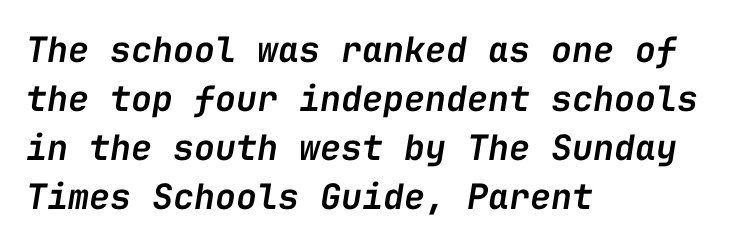
{"italic": "yes", "lean": "right", "slant_degrees": 9, "bold": "semi", "weight": "semibold", "width": "normal", "stroke_contrast": "low", "x_height": "medium", "monospaced": "yes", "underline": "no", "align": "left", "line_spacing": "normal", "line_spacing_ratio": 1.4, "letter_spacing": "normal", "letter_spacing_em": 0.0, "glyph_px": 35}
